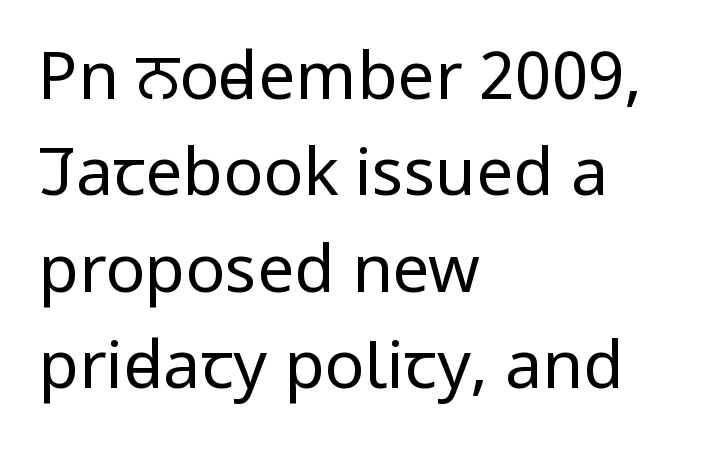
The image shows 66 px regular-weight, condensed sans-serif type, upright; set left-aligned, normal line spacing (1.46x), normal letter spacing, not underlined; low stroke contrast and a large x-height.
